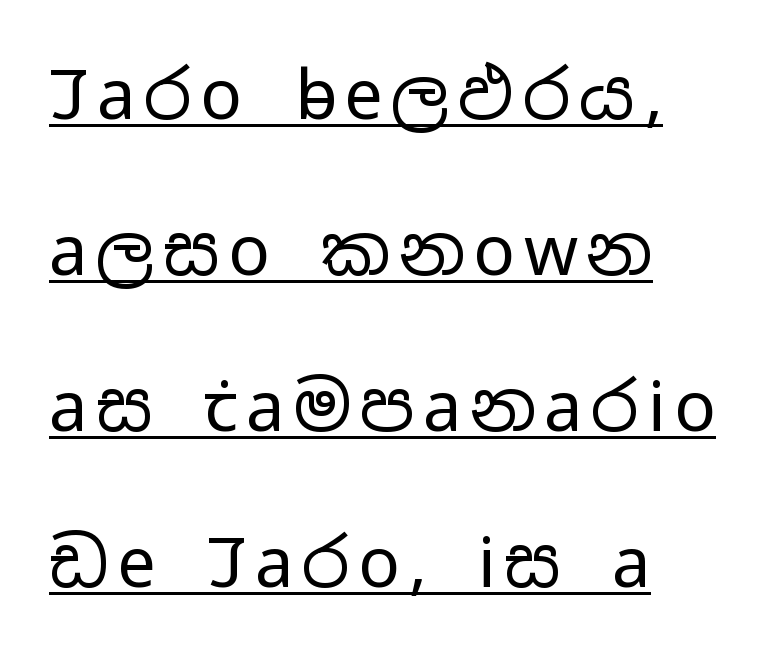
{"serif": "no", "italic": "no", "bold": "no", "weight": "regular", "width": "wide", "stroke_contrast": "low", "x_height": "medium", "monospaced": "no", "underline": "yes", "align": "left", "line_spacing": "loose", "line_spacing_ratio": 2.26, "glyph_px": 69}
